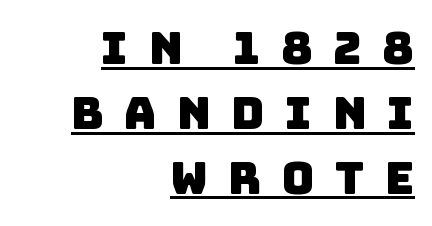
The letters advance in unequal steps, a hallmark of proportional type. A typesetter would call this heavily tracked-out type. Vertically, the passage feels balanced, rows spaced as you'd expect. The paragraph has a hard right edge and a soft left edge.
